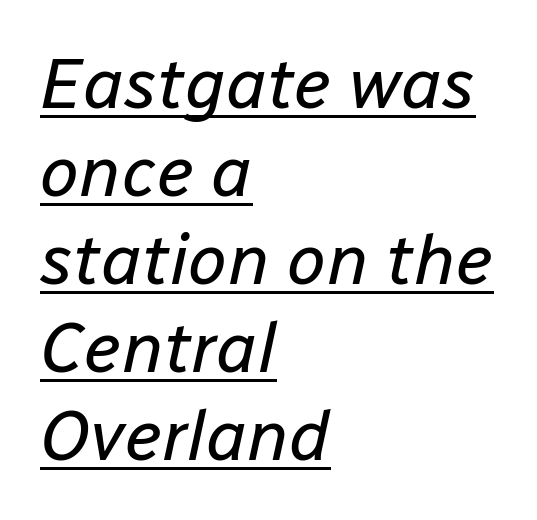
Caption: standard tracking, unaltered. A student would call this left alignment; a typographer would say flush left, rag right. The string is rendered with underlining switched on. A typesetter would call this proportional, since set widths differ per character. Emphasis-style slanted type is in use. No extra ink here — the face is not bold.
